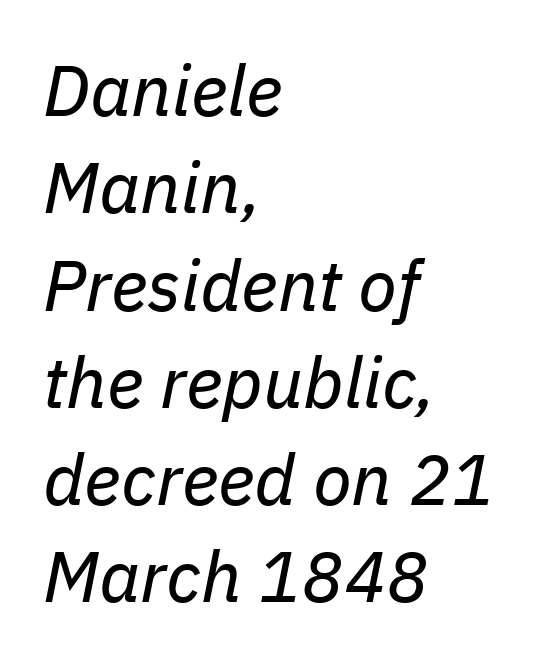
Is this a fixed-width face? No — the glyphs have proportional, varying widths. In terms of posture, this sample is oblique. The rows are spaced the way most documents space them. Only glyphs here, with clear space below each row. Teacher's note: observe the even left margin — that is flush-left alignment. The weight tops out at a normal text grade.
